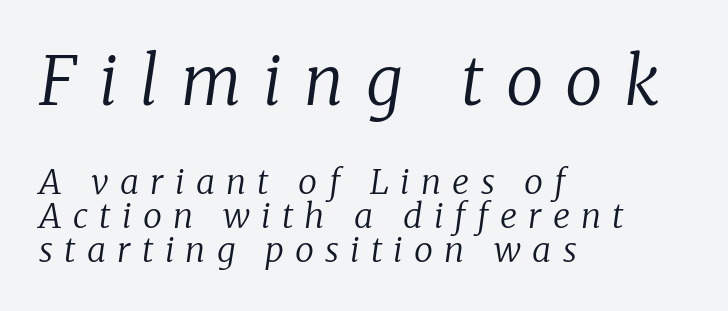
{"serif": "yes", "italic": "yes", "lean": "right", "slant_degrees": 8, "bold": "no", "weight": "regular", "width": "normal", "stroke_contrast": "low", "x_height": "medium", "monospaced": "no", "underline": "no", "align": "left", "line_spacing": "tight", "line_spacing_ratio": 1.0, "letter_spacing": "wide", "letter_spacing_em": 0.33, "larger_block": "first", "size_ratio": 1.97, "glyph_px": 67}
